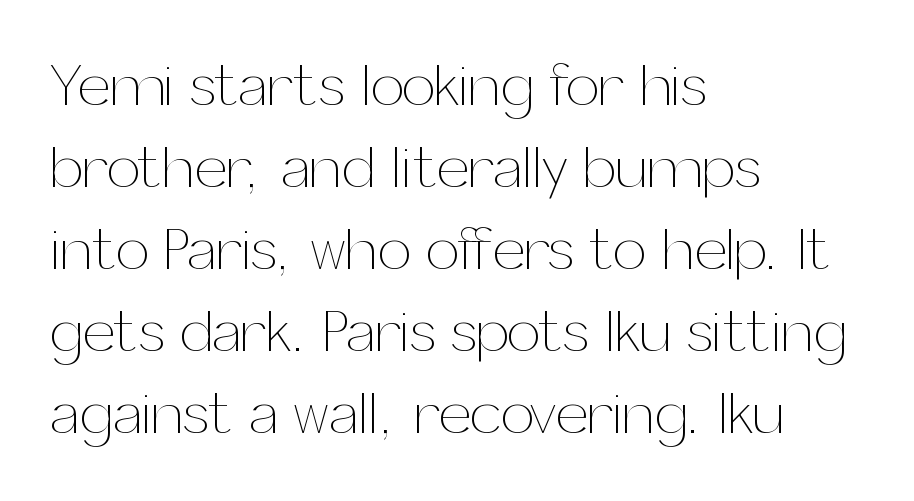
{"italic": "no", "bold": "no", "weight": "thin", "width": "normal", "stroke_contrast": "medium", "x_height": "medium", "monospaced": "no", "underline": "no", "align": "left", "line_spacing": "normal", "line_spacing_ratio": 1.39, "letter_spacing": "normal", "letter_spacing_em": 0.0, "glyph_px": 59}
